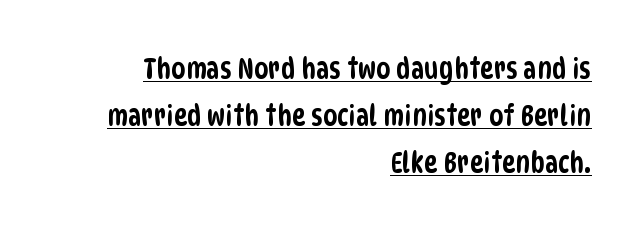
Emphasis is given by a line drawn under the lettering. Are there feet on the stems? There aren't — it's a sans. Does the leading feel generous? No, just average. The rendering uses natural spacing where letterforms have individual widths. These lines stack with their right ends in a neat column. The line texture is even and compact thanks to regular tracking.
